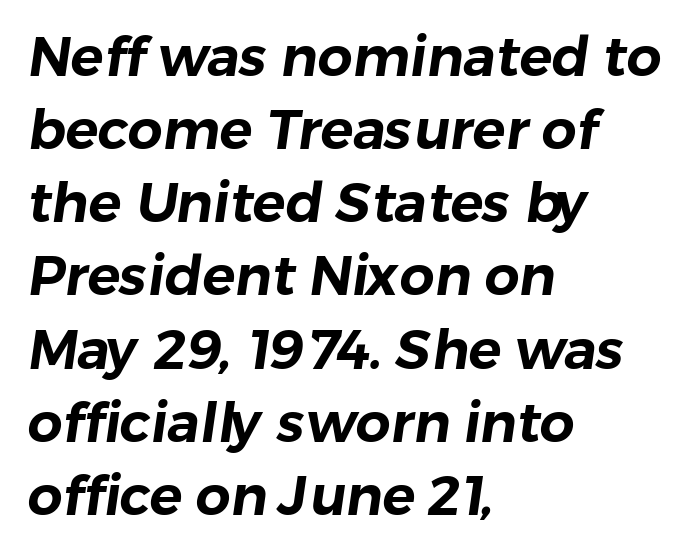
Honestly, the row spacing looks completely unremarkable. Honestly, there is no underline to notice here at all. Compared with typical body copy, the letter spacing here is the same. Leftover space on each line is placed entirely after the last word.
